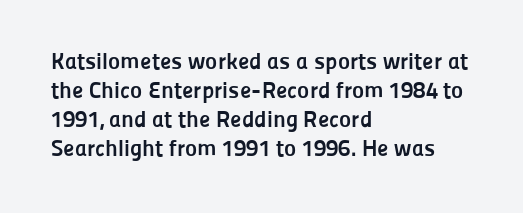
Q: Is the text bold? A: Yes.
Q: Is the text italic (slanted)? A: No, it is upright.
Q: Is the text underlined? A: No.
Q: How is the paragraph aligned? A: Left-aligned.
Q: Is the spacing between letters normal or unusually wide? A: Normal.
Q: Is the spacing between lines tight, normal or loose? A: Normal.
